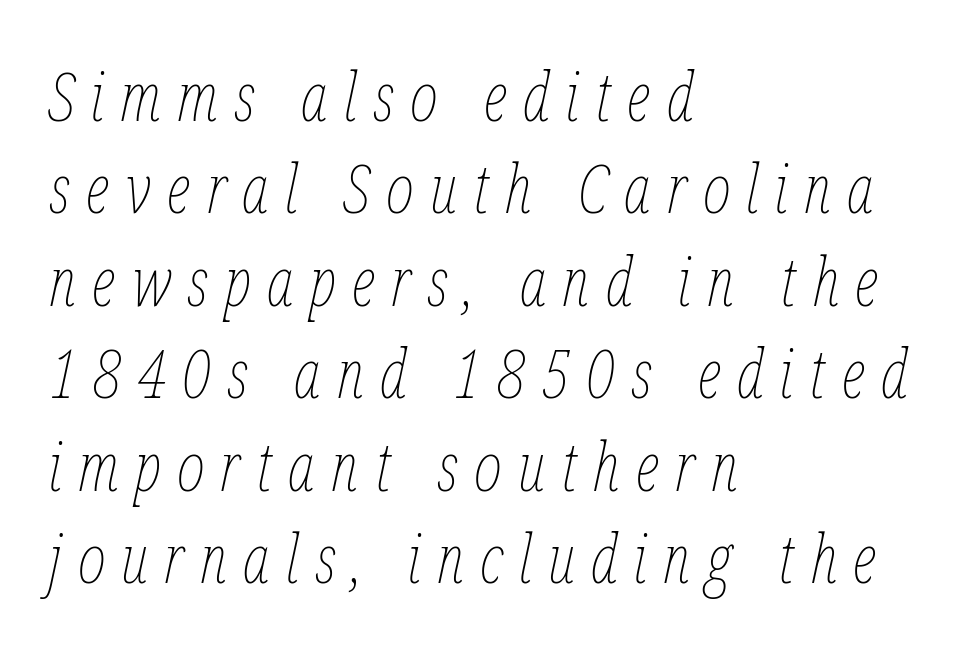
The image shows 67 px thin, condensed type, italic (leaning right); set left-aligned, normal line spacing (1.38x), unusually wide letter spacing (+0.24 em), not underlined; low stroke contrast and a medium x-height.
